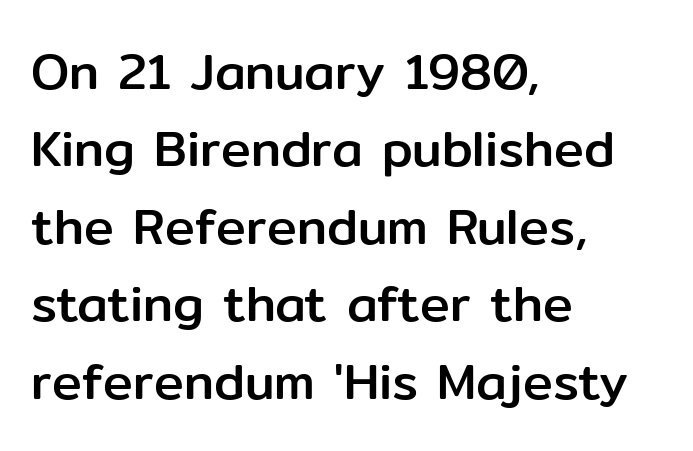
{"serif": "no", "italic": "no", "width": "normal", "stroke_contrast": "low", "x_height": "medium", "monospaced": "no", "underline": "no", "align": "left", "line_spacing": "normal", "line_spacing_ratio": 1.55, "letter_spacing": "normal", "letter_spacing_em": 0.0, "glyph_px": 50}
